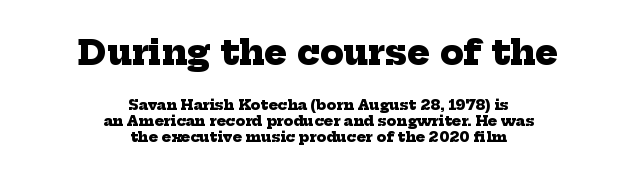
This layout puts the oversized block above and the modest block below. I'd describe the lettering as bold — thick and assertive. The space beneath each line is pristine and unruled. The face used here is seriffed, in the tradition of book romans. Nothing unusual about the tracking: characters are spaced as the font intends.
